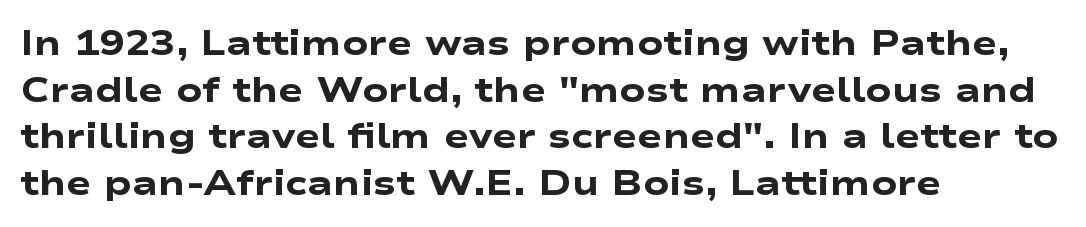
{"serif": "no", "bold": "yes", "weight": "heavy", "width": "wide", "stroke_contrast": "low", "x_height": "medium", "monospaced": "no", "underline": "no", "align": "left", "line_spacing": "normal", "line_spacing_ratio": 1.37, "letter_spacing": "normal", "letter_spacing_em": 0.0, "glyph_px": 34}
